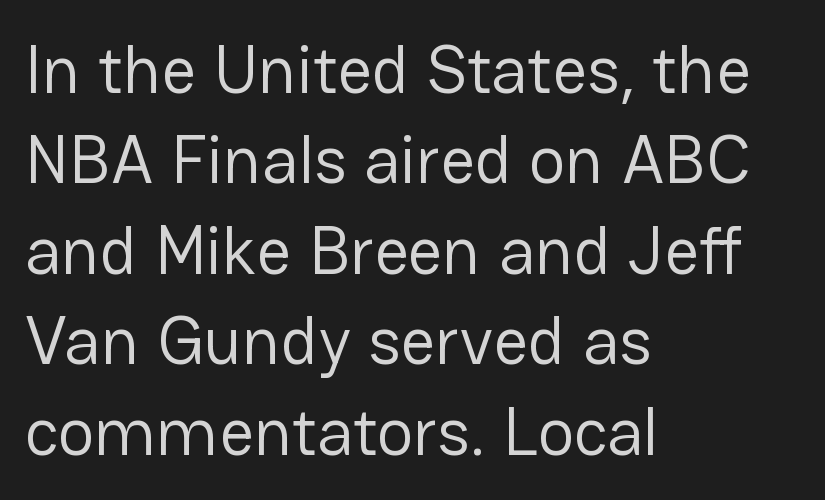
Q: Is the text bold? A: No.
Q: Is the text italic (slanted)? A: No, it is upright.
Q: Is the typeface a serif or a sans-serif typeface? A: Sans-serif.
Q: Is the text underlined? A: No.
Q: How is the paragraph aligned? A: Left-aligned.
Q: Is the spacing between letters normal or unusually wide? A: Normal.
Q: Is the spacing between lines tight, normal or loose? A: Normal.
Q: Width (condensed, normal, or wide)? A: Normal.
Q: Stroke contrast? A: Low.
Q: x-height? A: Medium.
Q: Monospaced? A: No.
